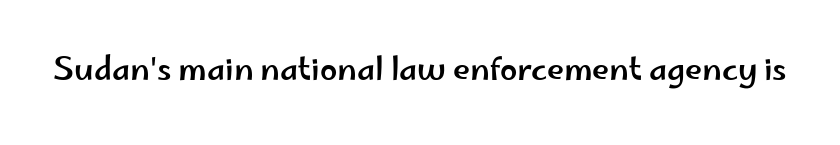
These lines keep a tight, regular rhythm from letter to letter. Are there feet on the stems? There aren't — it's a sans. Descenders hang freely into open space. Varying glyph widths throughout — classic text-font behaviour.
